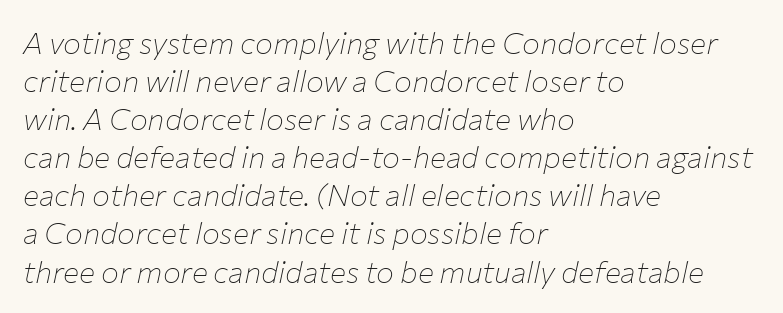
Q: Is the text bold? A: No.
Q: Is the text italic (slanted)? A: Yes, it leans right by about 12 degrees.
Q: Is the text underlined? A: No.
Q: How is the paragraph aligned? A: Left-aligned.
Q: Is the spacing between letters normal or unusually wide? A: Normal.
Q: Is the spacing between lines tight, normal or loose? A: Normal.
Q: Width (condensed, normal, or wide)? A: Normal.
Q: Stroke contrast? A: Low.
Q: x-height? A: Medium.
Q: Monospaced? A: No.
